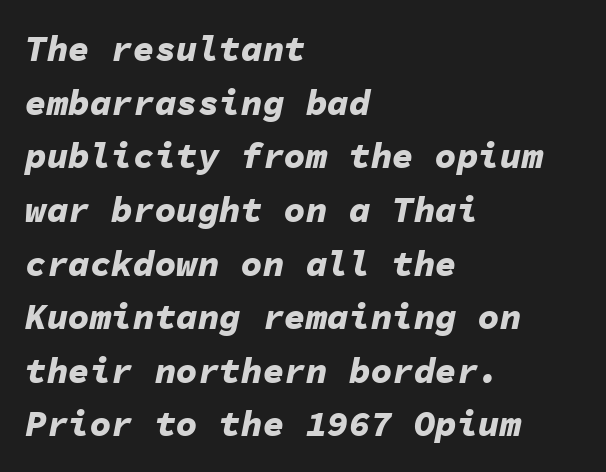
The image shows 36 px bold type, italic (leaning right), monospaced; set left-aligned, normal line spacing (1.49x), normal letter spacing, not underlined; low stroke contrast and a medium x-height.
